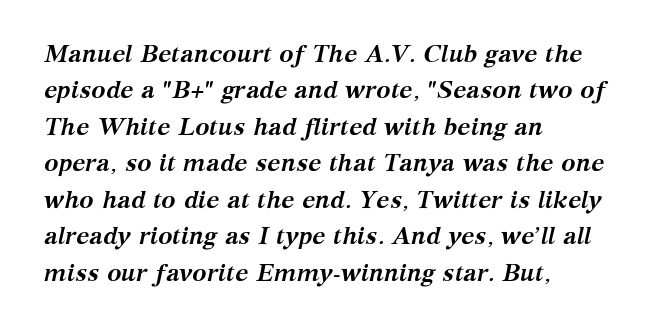
{"italic": "yes", "lean": "right", "slant_degrees": 12, "bold": "yes", "underline": "no", "align": "left", "line_spacing": "normal", "line_spacing_ratio": 1.52, "letter_spacing": "normal", "letter_spacing_em": 0.0, "glyph_px": 24}
